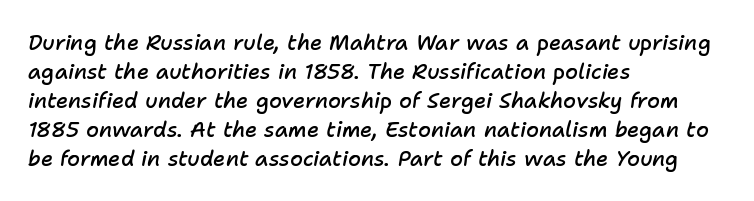
{"italic": "yes", "lean": "right", "slant_degrees": 11, "bold": "semi", "underline": "no", "align": "left", "line_spacing": "normal", "line_spacing_ratio": 1.38, "letter_spacing": "normal", "letter_spacing_em": 0.0, "glyph_px": 21}
